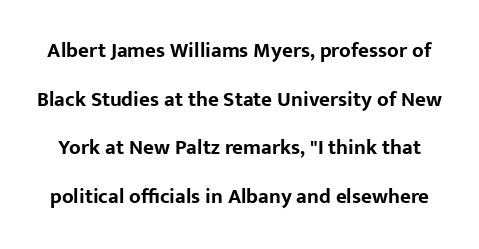
{"italic": "no", "bold": "yes", "underline": "no", "line_spacing": "loose", "line_spacing_ratio": 2.32, "letter_spacing": "normal", "letter_spacing_em": 0.0, "glyph_px": 21}
